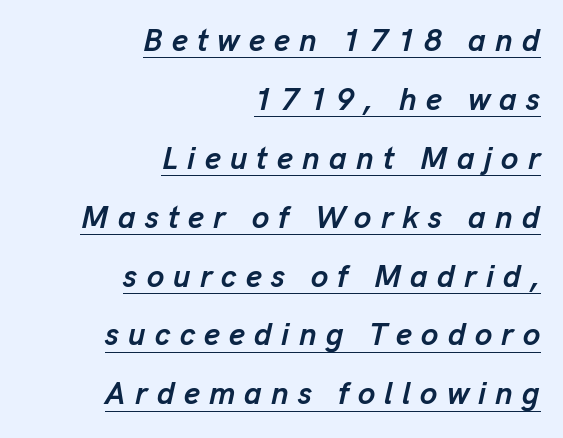
The image shows 31 px semibold type, italic (leaning right); set right-aligned, loose line spacing (1.9x), unusually wide letter spacing (+0.3 em), underlined; low stroke contrast and a medium x-height.
